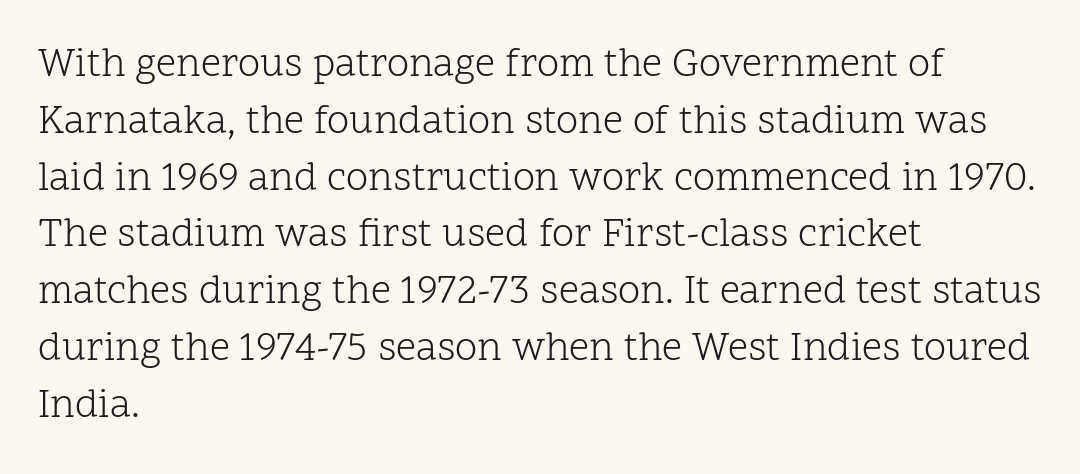
Q: Is the text bold? A: No.
Q: Is the text italic (slanted)? A: No, it is upright.
Q: Is the typeface a serif or a sans-serif typeface? A: Serif.
Q: Is the text underlined? A: No.
Q: How is the paragraph aligned? A: Left-aligned.
Q: Is the spacing between letters normal or unusually wide? A: Normal.
Q: Is the spacing between lines tight, normal or loose? A: Normal.
Q: Width (condensed, normal, or wide)? A: Normal.
Q: Stroke contrast? A: Low.
Q: x-height? A: Medium.
Q: Monospaced? A: No.
